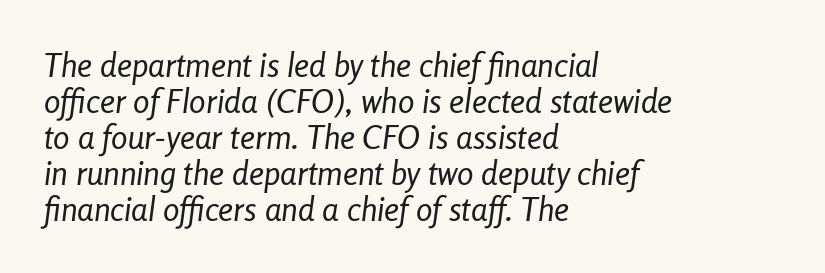
{"italic": "yes", "lean": "right", "slant_degrees": 8, "bold": "no", "weight": "regular", "width": "condensed", "stroke_contrast": "low", "x_height": "medium", "monospaced": "no", "underline": "no", "align": "left", "line_spacing": "tight", "line_spacing_ratio": 1.09, "letter_spacing": "normal", "letter_spacing_em": 0.0, "glyph_px": 33}
